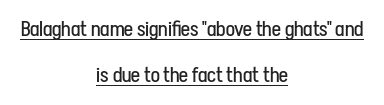
The specimen reads as upright at a glance. The space between consecutive lines is lavish. Neither beginnings nor endings align; midpoints do. Summary of weight: not heavy and not bold.
